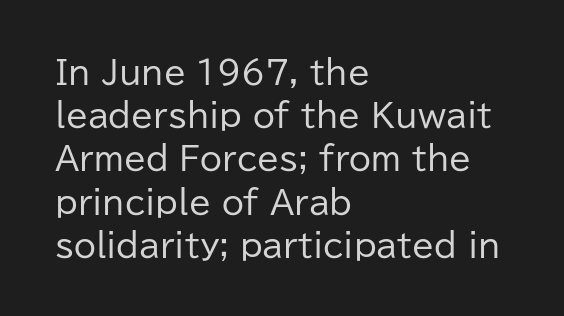
{"serif": "no", "italic": "no", "bold": "no", "weight": "regular", "width": "normal", "stroke_contrast": "low", "x_height": "medium", "monospaced": "no", "underline": "no", "align": "left", "line_spacing": "normal", "line_spacing_ratio": 1.35, "letter_spacing": "normal", "letter_spacing_em": 0.0, "glyph_px": 32}
